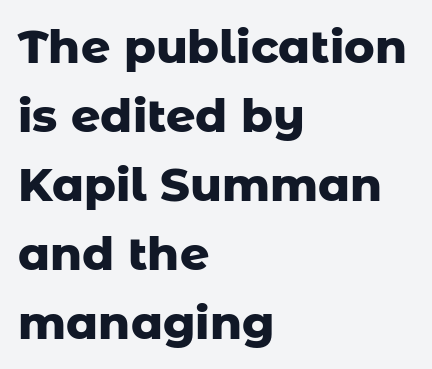
Q: Is the text bold? A: Yes.
Q: Is the text italic (slanted)? A: No, it is upright.
Q: Is the typeface a serif or a sans-serif typeface? A: Sans-serif.
Q: Is the text underlined? A: No.
Q: How is the paragraph aligned? A: Left-aligned.
Q: Is the spacing between letters normal or unusually wide? A: Normal.
Q: Is the spacing between lines tight, normal or loose? A: Normal.
Q: Width (condensed, normal, or wide)? A: Normal.
Q: Stroke contrast? A: Low.
Q: x-height? A: Medium.
Q: Monospaced? A: No.
